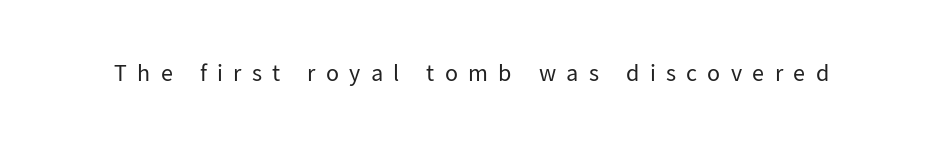
The typesetting does not lean heavy: it is not bold. A typesetter would mark this as roman, not italic. Beneath every word, the page is bare. Letter spacing: wide.
